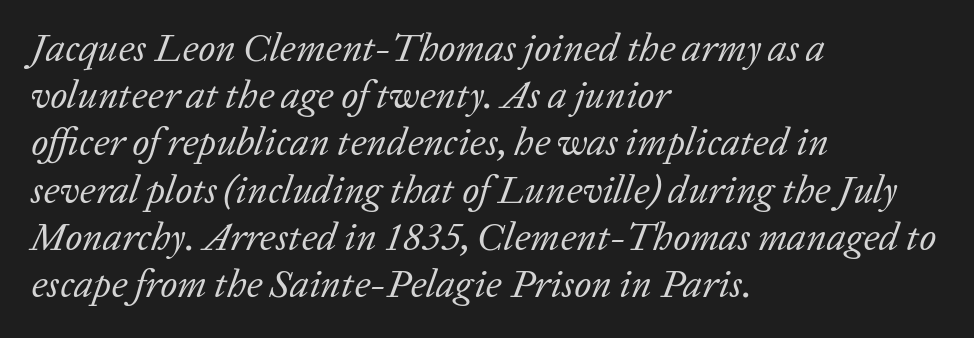
Q: Is the text bold? A: No.
Q: Is the text italic (slanted)? A: Yes, it leans right by about 20 degrees.
Q: Is the typeface a serif or a sans-serif typeface? A: Serif.
Q: Is the text underlined? A: No.
Q: How is the paragraph aligned? A: Left-aligned.
Q: Is the spacing between letters normal or unusually wide? A: Normal.
Q: Width (condensed, normal, or wide)? A: Normal.
Q: Stroke contrast? A: Low.
Q: x-height? A: Medium.
Q: Monospaced? A: No.
